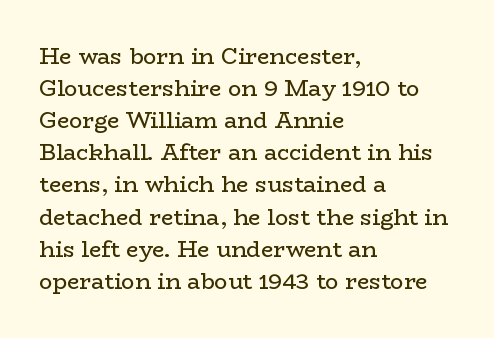
{"italic": "no", "bold": "no", "underline": "no", "align": "left", "line_spacing": "normal", "line_spacing_ratio": 1.46, "letter_spacing": "normal", "letter_spacing_em": 0.0, "glyph_px": 22}
